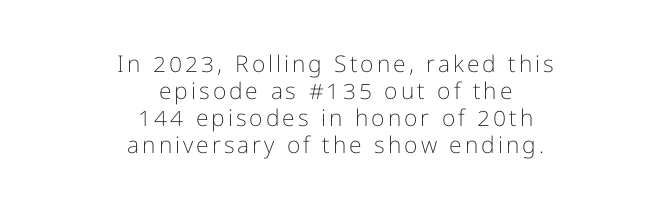
The image shows 23 px text type, upright; set centered, line spacing 1.17x, not underlined.
